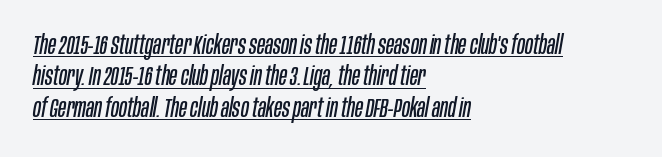
{"italic": "yes", "lean": "right", "slant_degrees": 10, "bold": "no", "underline": "yes", "align": "left", "line_spacing_ratio": 1.21, "letter_spacing": "normal", "letter_spacing_em": 0.0, "glyph_px": 26}
